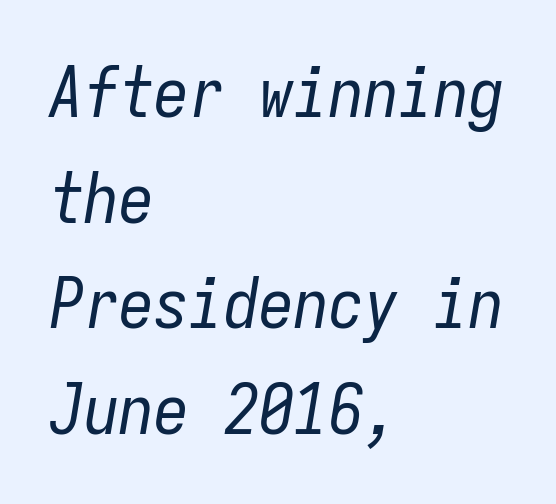
Q: Is the text bold? A: No.
Q: Is the text italic (slanted)? A: Yes, it leans right by about 9 degrees.
Q: Is the text underlined? A: No.
Q: How is the paragraph aligned? A: Left-aligned.
Q: Is the spacing between letters normal or unusually wide? A: Normal.
Q: Is the spacing between lines tight, normal or loose? A: Normal.
Q: Width (condensed, normal, or wide)? A: Condensed.
Q: Stroke contrast? A: Low.
Q: x-height? A: Medium.
Q: Monospaced? A: Yes.
